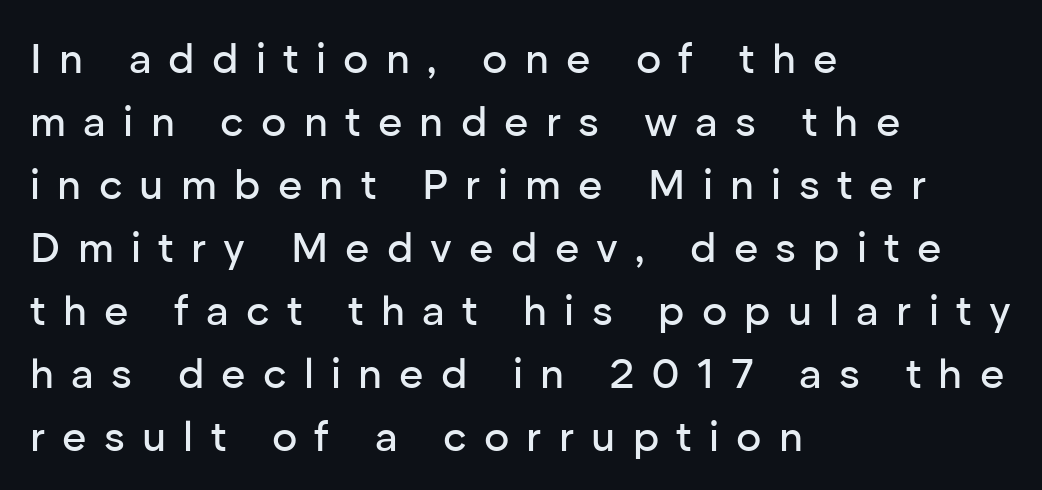
Letterform terminals end flat and unadorned throughout the passage. Posture: straight, roman, zero tilt. Only glyphs here, with clear space below each row. The type is letterspaced generously, with wide tracking.
